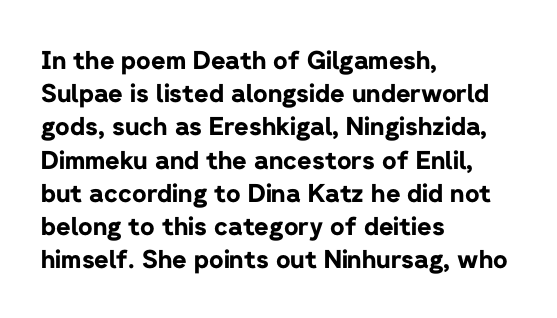
One-word summary of the alignment: left. Compared with an ordinary text face, these strokes are far heavier — a full bold. Interline gaps are of average width in this sample. Letter spacing: default. The baseline area is clear. The letters stand upright; this is a roman face.
